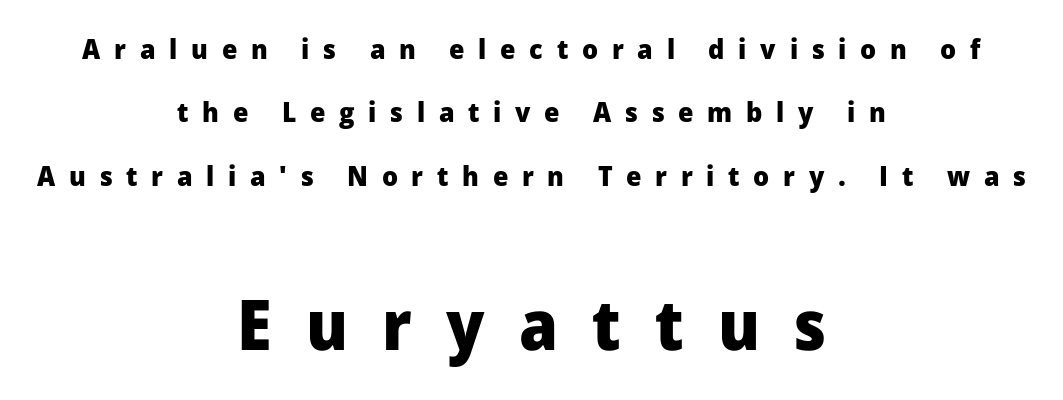
Characters follow at a spacing far wider than the type designer built in. The space directly below the letters is spotless. The vertical gap from one line to the next is large. Is this a fixed-width face? No — the glyphs have proportional, varying widths.
